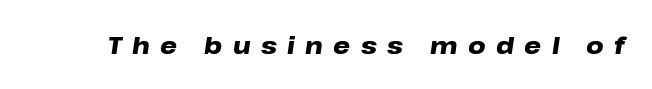
Q: Is the text bold? A: Yes.
Q: Is the text italic (slanted)? A: Yes, it leans right by about 8 degrees.
Q: Is the text underlined? A: No.
Q: Is the spacing between letters normal or unusually wide? A: Unusually wide.
